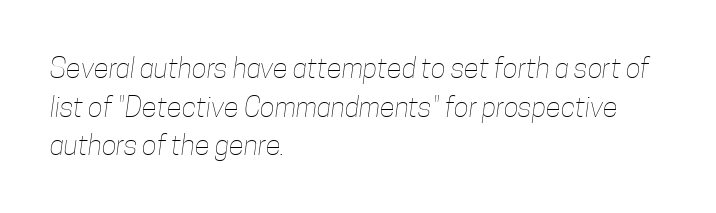
The image shows 28 px thin, condensed type; set left-aligned, normal line spacing (1.38x), normal letter spacing, not underlined; low stroke contrast and a medium x-height.
